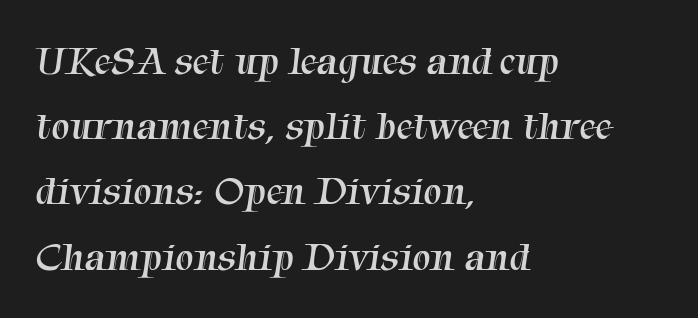
{"serif": "yes", "bold": "no", "weight": "regular", "width": "normal", "stroke_contrast": "medium", "x_height": "medium", "monospaced": "no", "underline": "no", "align": "left", "line_spacing": "normal", "line_spacing_ratio": 1.59, "letter_spacing": "normal", "letter_spacing_em": 0.0, "glyph_px": 41}
